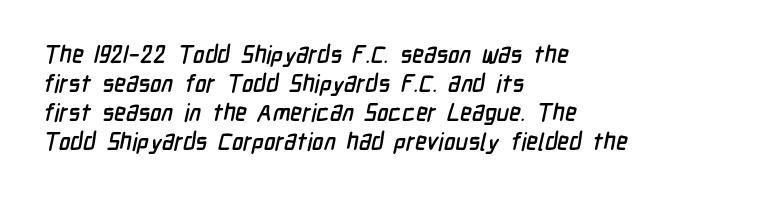
The glyphs are unaccompanied by any horizontal stroke below them. Every row of glyphs begins at an identical x-position on the left. How are the letters spaced? Ordinarily, with no added tracking.
